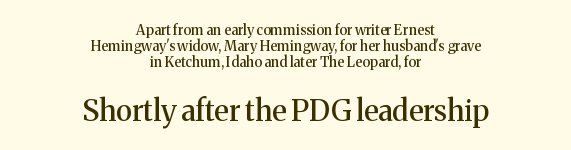
The image shows 29 px serif type, upright; set centered, tight line spacing (1.13x), normal letter spacing, not underlined; the second (bottom) block is 2.07x larger; medium stroke contrast and a medium x-height.
